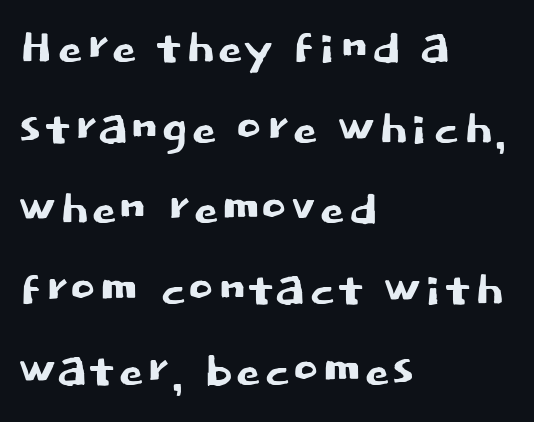
The image shows 64 px sans-serif type, upright; set left-aligned, normal line spacing (1.26x), normal letter spacing, not underlined; low stroke contrast and a large x-height.
